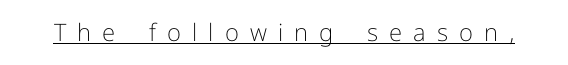
The image shows 24 px text type, upright; set unusually wide letter spacing (+0.46 em), underlined.
